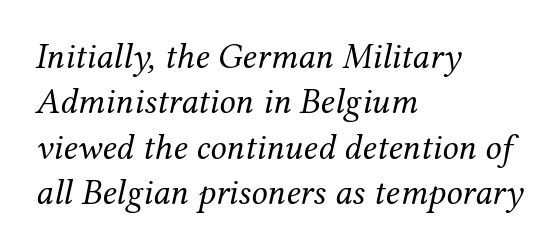
Q: Is the text bold? A: No.
Q: Is the text italic (slanted)? A: Yes, it leans right by about 12 degrees.
Q: Is the typeface a serif or a sans-serif typeface? A: Serif.
Q: Is the text underlined? A: No.
Q: How is the paragraph aligned? A: Left-aligned.
Q: Is the spacing between letters normal or unusually wide? A: Normal.
Q: Is the spacing between lines tight, normal or loose? A: Normal.
Q: Width (condensed, normal, or wide)? A: Normal.
Q: Stroke contrast? A: Medium.
Q: x-height? A: Medium.
Q: Monospaced? A: No.
